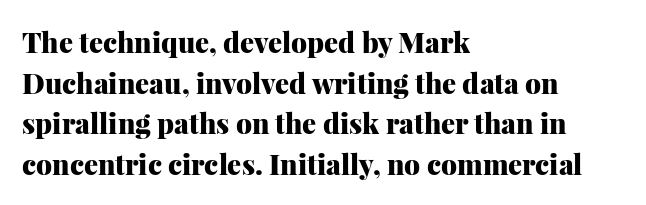
Q: Is the text bold? A: Yes.
Q: Is the text italic (slanted)? A: No, it is upright.
Q: Is the typeface a serif or a sans-serif typeface? A: Serif.
Q: Is the text underlined? A: No.
Q: How is the paragraph aligned? A: Left-aligned.
Q: Is the spacing between letters normal or unusually wide? A: Normal.
Q: Is the spacing between lines tight, normal or loose? A: Normal.
Q: Width (condensed, normal, or wide)? A: Normal.
Q: Stroke contrast? A: Medium.
Q: x-height? A: Medium.
Q: Monospaced? A: No.
